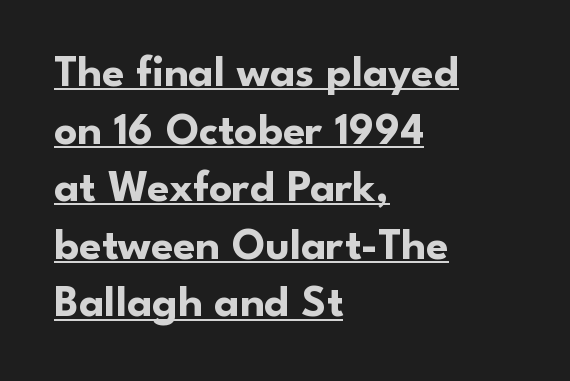
{"serif": "no", "italic": "no", "bold": "yes", "weight": "bold", "width": "normal", "stroke_contrast": "low", "x_height": "small", "monospaced": "no", "underline": "yes", "align": "left", "line_spacing": "normal", "line_spacing_ratio": 1.28, "letter_spacing": "normal", "letter_spacing_em": 0.0, "glyph_px": 45}
